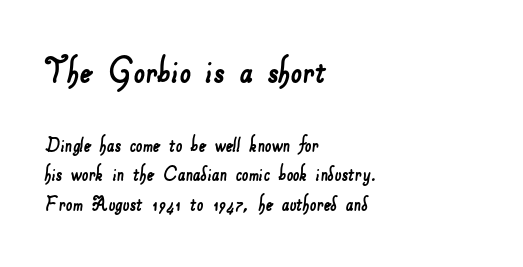
{"serif": "no", "width": "normal", "stroke_contrast": "low", "x_height": "small", "monospaced": "no", "underline": "no", "align": "left", "line_spacing": "normal", "line_spacing_ratio": 1.29, "letter_spacing": "normal", "letter_spacing_em": 0.0, "larger_block": "first", "size_ratio": 1.74, "glyph_px": 40}
